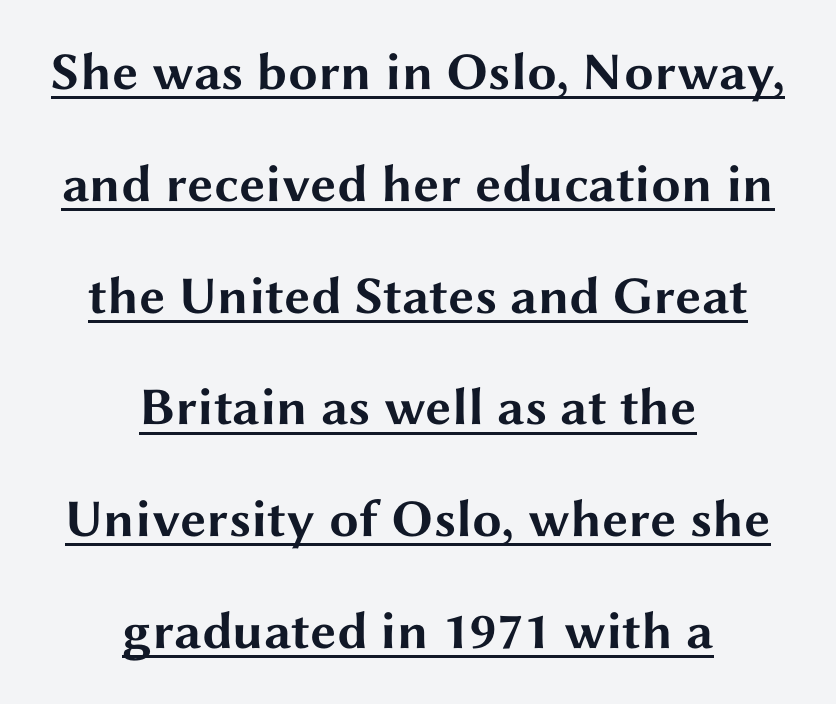
{"serif": "no", "italic": "no", "bold": "yes", "weight": "bold", "width": "wide", "stroke_contrast": "medium", "x_height": "medium", "monospaced": "no", "underline": "yes", "align": "center", "line_spacing": "loose", "line_spacing_ratio": 2.11, "letter_spacing": "normal", "letter_spacing_em": 0.0, "glyph_px": 53}
